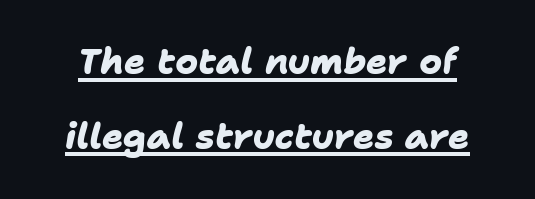
Q: Is the text bold? A: Yes.
Q: Is the typeface a serif or a sans-serif typeface? A: Sans-serif.
Q: Is the text underlined? A: Yes.
Q: Is the spacing between letters normal or unusually wide? A: Normal.
Q: Is the spacing between lines tight, normal or loose? A: Loose.
Q: Width (condensed, normal, or wide)? A: Normal.
Q: Stroke contrast? A: Low.
Q: x-height? A: Medium.
Q: Monospaced? A: No.
